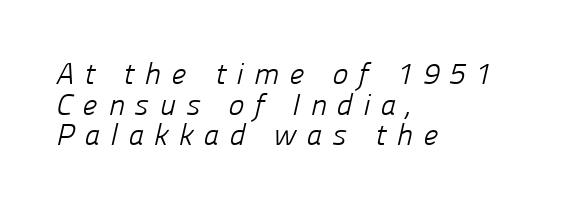
The image shows 30 px light sans-serif type; set left-aligned, tight line spacing (1.02x), unusually wide letter spacing (+0.34 em), not underlined; low stroke contrast and a medium x-height.
